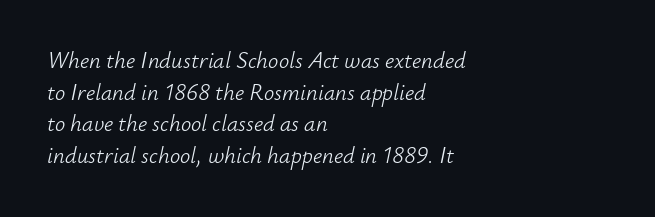
One-word summary of the alignment: left. This is oblique type, the kind used for emphasis or titles. The foot of each line stays bare and open. No extra tracking has been applied to these lines. Stem width sits at or under what a default text font uses. How would I describe the line gaps? Plain and ordinary.
